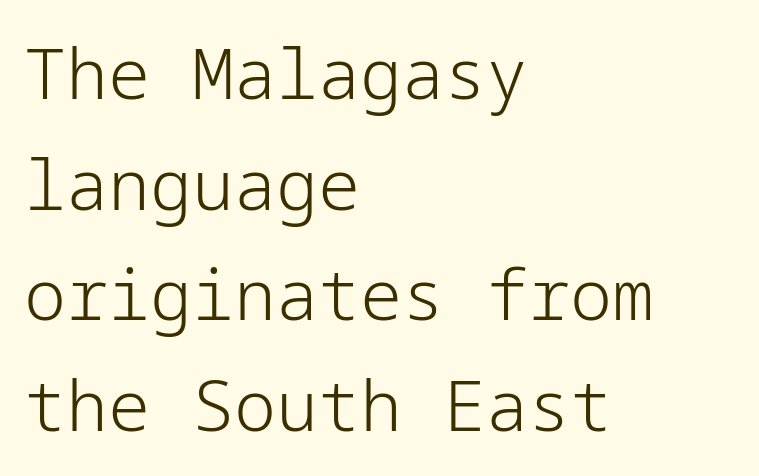
{"serif": "no", "italic": "no", "bold": "no", "weight": "light", "width": "normal", "stroke_contrast": "low", "x_height": "medium", "underline": "no", "align": "left", "line_spacing": "normal", "line_spacing_ratio": 1.58, "letter_spacing": "normal", "letter_spacing_em": 0.0, "glyph_px": 70}
